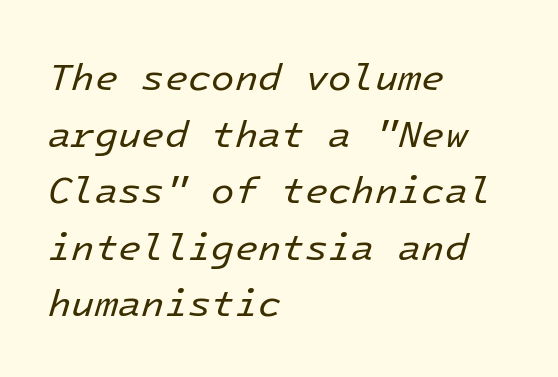
The image shows 38 px regular-weight type, italic (leaning right); set left-aligned, normal line spacing (1.49x), normal letter spacing, not underlined; low stroke contrast and a medium x-height.
